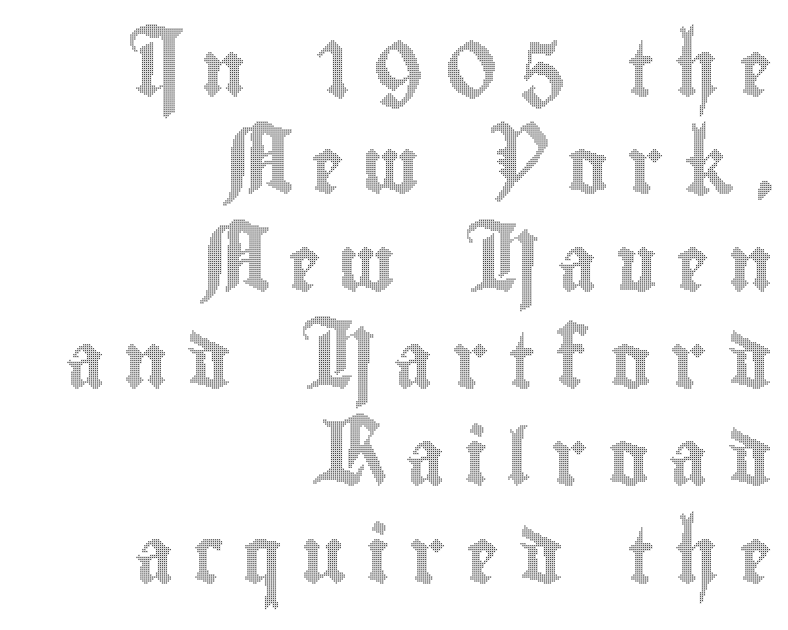
Clear beneath every line of the passage. The letters advance in unequal steps, a hallmark of proportional type. The lettering stays uniformly vertical, giving the passage a roman look. What stands out about the letter spacing? Its width — letters are far apart. Horizontal alignment here is rightward, an uncommon choice for prose.
